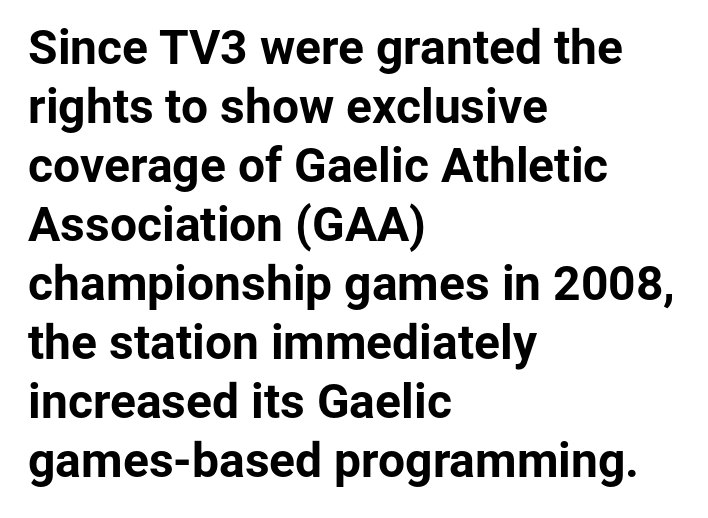
Q: Is the text bold? A: Yes.
Q: Is the text italic (slanted)? A: No, it is upright.
Q: Is the typeface a serif or a sans-serif typeface? A: Sans-serif.
Q: Is the text underlined? A: No.
Q: How is the paragraph aligned? A: Left-aligned.
Q: Is the spacing between letters normal or unusually wide? A: Normal.
Q: Width (condensed, normal, or wide)? A: Normal.
Q: Stroke contrast? A: Low.
Q: x-height? A: Medium.
Q: Monospaced? A: No.
